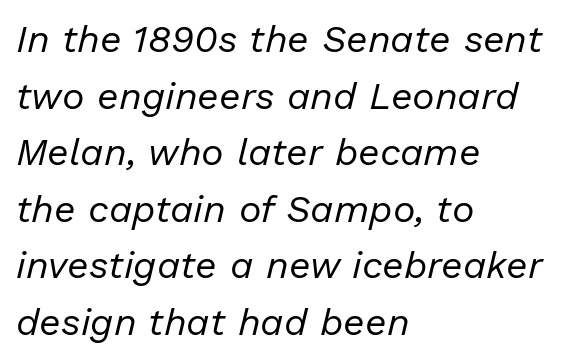
These lines sit exactly where default settings would place them. This rendering uses left alignment, leaving the right contour irregular. Caption: standard tracking, unaltered. The typesetting does not lean heavy: it is not bold. Only glyphs here, with clear space below each row.
